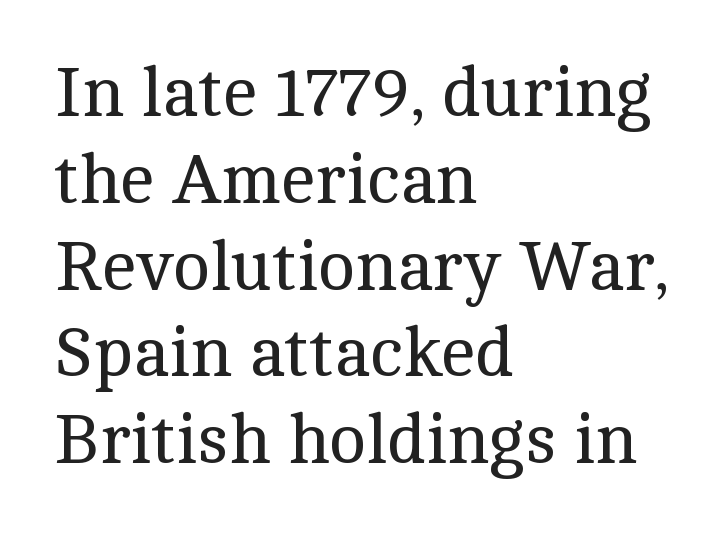
To sum up the face: it has serifs. The characters are drawn with everyday or finer stroke widths. Notice how the stems are strictly vertical — no italics here. Spacing verdict: proportional, widths tailored to each character.
